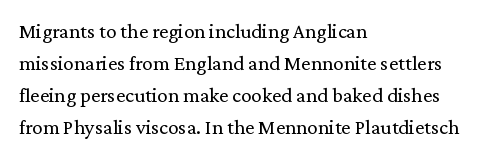
Q: Is the text bold? A: No.
Q: Is the text italic (slanted)? A: No, it is upright.
Q: Is the text underlined? A: No.
Q: How is the paragraph aligned? A: Left-aligned.
Q: Is the spacing between letters normal or unusually wide? A: Normal.
Q: Is the spacing between lines tight, normal or loose? A: Normal.
